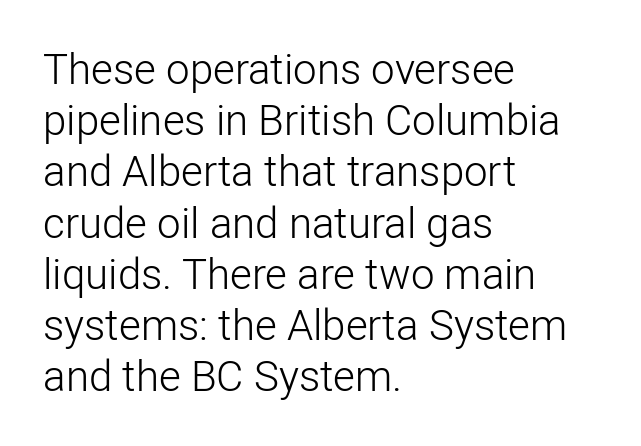
Q: Is the text bold? A: No.
Q: Is the text italic (slanted)? A: No, it is upright.
Q: Is the typeface a serif or a sans-serif typeface? A: Sans-serif.
Q: Is the text underlined? A: No.
Q: How is the paragraph aligned? A: Left-aligned.
Q: Is the spacing between letters normal or unusually wide? A: Normal.
Q: Width (condensed, normal, or wide)? A: Normal.
Q: Stroke contrast? A: Low.
Q: x-height? A: Medium.
Q: Monospaced? A: No.
